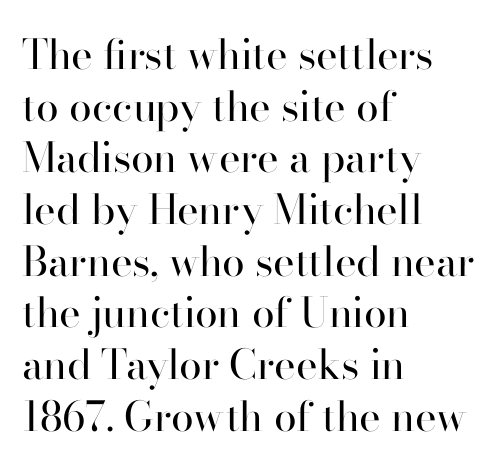
Q: Is the text bold? A: No.
Q: Is the text italic (slanted)? A: No, it is upright.
Q: Is the typeface a serif or a sans-serif typeface? A: Serif.
Q: Is the text underlined? A: No.
Q: How is the paragraph aligned? A: Left-aligned.
Q: Is the spacing between letters normal or unusually wide? A: Normal.
Q: Is the spacing between lines tight, normal or loose? A: Normal.
Q: Width (condensed, normal, or wide)? A: Normal.
Q: Stroke contrast? A: High.
Q: x-height? A: Small.
Q: Monospaced? A: No.
